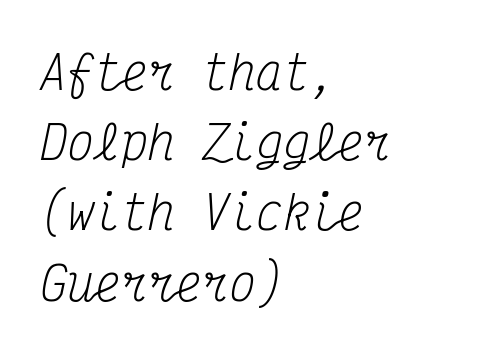
How are the letters spaced? Ordinarily, with no added tracking. The rendering uses typewriter-style spacing with identical character cells. If you measured baseline to baseline, you'd find a middling distance. Heft: none added — not bold. The typography opts for an oblique posture over an upright one.
